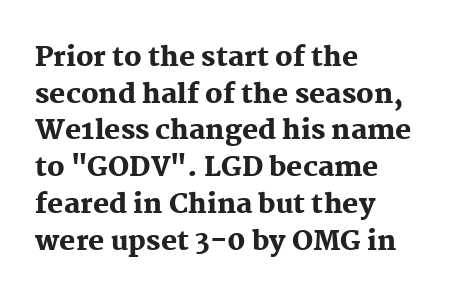
Q: Is the text bold? A: Yes.
Q: Is the text italic (slanted)? A: No, it is upright.
Q: Is the text underlined? A: No.
Q: How is the paragraph aligned? A: Left-aligned.
Q: Is the spacing between letters normal or unusually wide? A: Normal.
Q: Is the spacing between lines tight, normal or loose? A: Normal.
